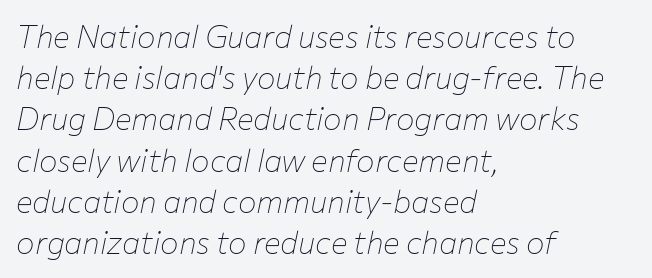
Q: Is the text bold? A: No.
Q: Is the text italic (slanted)? A: Yes, it leans right by about 12 degrees.
Q: Is the text underlined? A: No.
Q: How is the paragraph aligned? A: Left-aligned.
Q: Is the spacing between letters normal or unusually wide? A: Normal.
Q: Is the spacing between lines tight, normal or loose? A: Normal.
Q: Width (condensed, normal, or wide)? A: Normal.
Q: Stroke contrast? A: Low.
Q: x-height? A: Medium.
Q: Monospaced? A: No.
